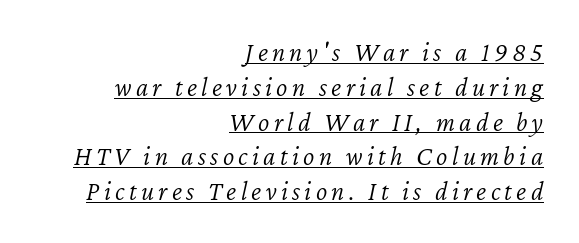
The image shows 27 px text type, italic (leaning right); set right-aligned, normal line spacing (1.29x), underlined.
